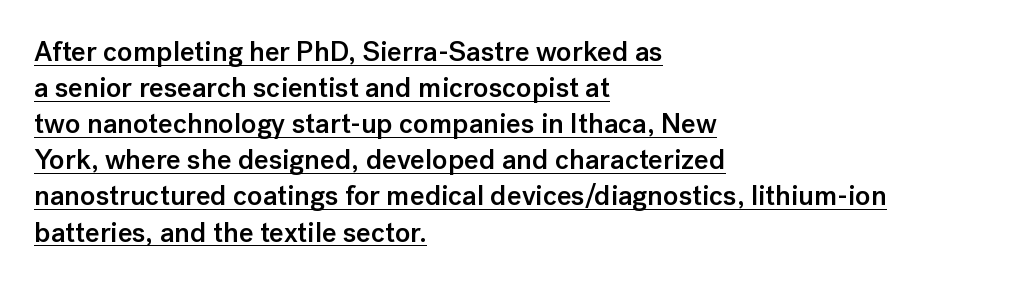
Q: Is the text bold? A: Semi-bold.
Q: Is the text italic (slanted)? A: No, it is upright.
Q: Is the typeface a serif or a sans-serif typeface? A: Sans-serif.
Q: Is the text underlined? A: Yes.
Q: How is the paragraph aligned? A: Left-aligned.
Q: Is the spacing between letters normal or unusually wide? A: Normal.
Q: Is the spacing between lines tight, normal or loose? A: Normal.
Q: Width (condensed, normal, or wide)? A: Normal.
Q: Stroke contrast? A: Low.
Q: x-height? A: Medium.
Q: Monospaced? A: No.
